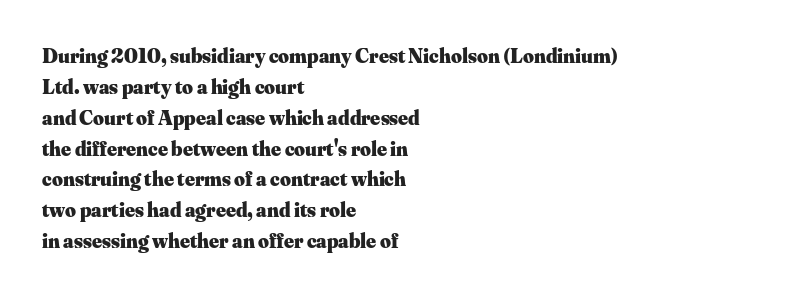
The image shows 21 px bold type, upright; set left-aligned, normal line spacing (1.47x), normal letter spacing, not underlined.
